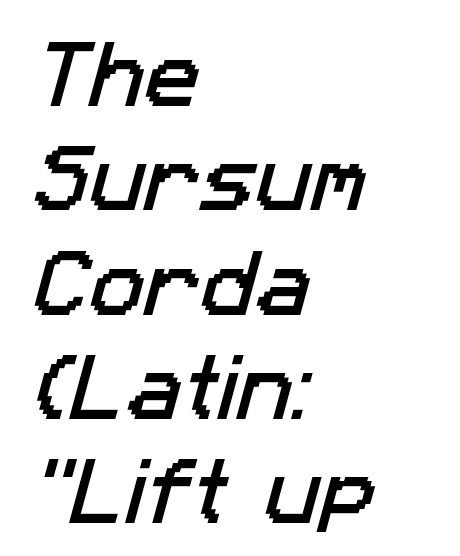
The image shows 74 px sans-serif type; set left-aligned, normal line spacing (1.41x), normal letter spacing, not underlined; low stroke contrast and a medium x-height.
